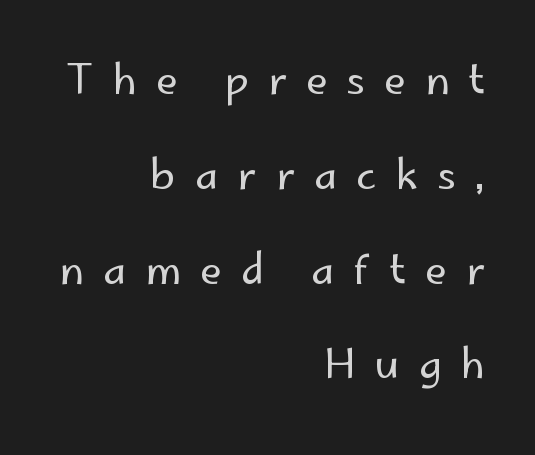
In terms of leading, this rendering errs on the spacious side. The typesetting does not lean heavy: it is not bold. Character widths vary here, with narrow letters taking less room than wide ones. The rendering anchors every line to the right-hand side.
